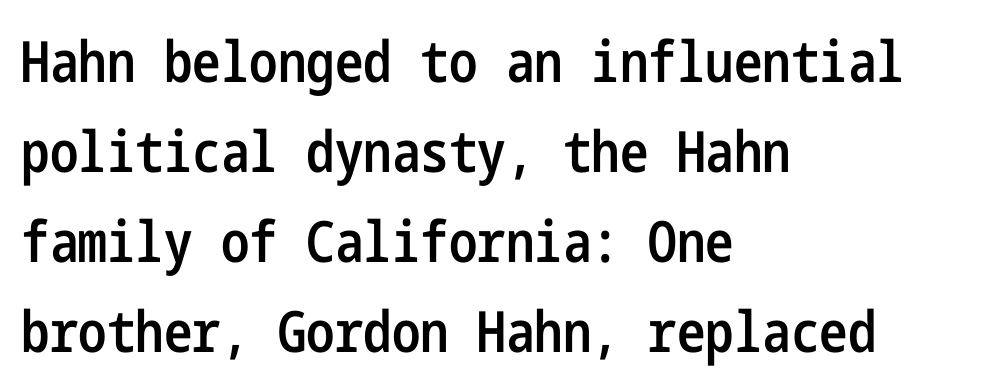
As a designer I'd log this as weight 600, semibold. What stands out about the letter spacing? Nothing — it is the standard amount. You can tell it's not italic because the verticals are truly vertical. Where is the straight margin? On the left. The baseline area is clear.
